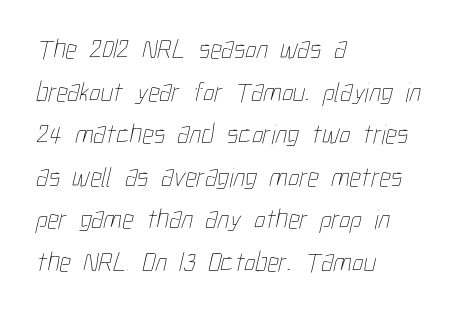
Q: Is the text bold? A: No.
Q: Is the text underlined? A: No.
Q: How is the paragraph aligned? A: Left-aligned.
Q: Is the spacing between letters normal or unusually wide? A: Normal.
Q: Is the spacing between lines tight, normal or loose? A: Normal.
Q: Width (condensed, normal, or wide)? A: Condensed.
Q: Stroke contrast? A: Low.
Q: x-height? A: Medium.
Q: Monospaced? A: No.
